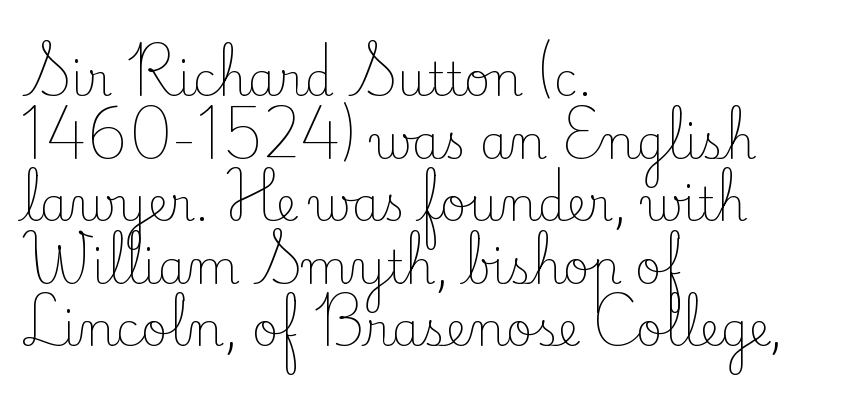
Q: Is the text bold? A: No.
Q: Is the text italic (slanted)? A: No, it is upright.
Q: Is the typeface a serif or a sans-serif typeface? A: Serif.
Q: Is the text underlined? A: No.
Q: How is the paragraph aligned? A: Left-aligned.
Q: Is the spacing between letters normal or unusually wide? A: Normal.
Q: Is the spacing between lines tight, normal or loose? A: Normal.
Q: Width (condensed, normal, or wide)? A: Normal.
Q: Stroke contrast? A: Low.
Q: x-height? A: Small.
Q: Monospaced? A: No.
